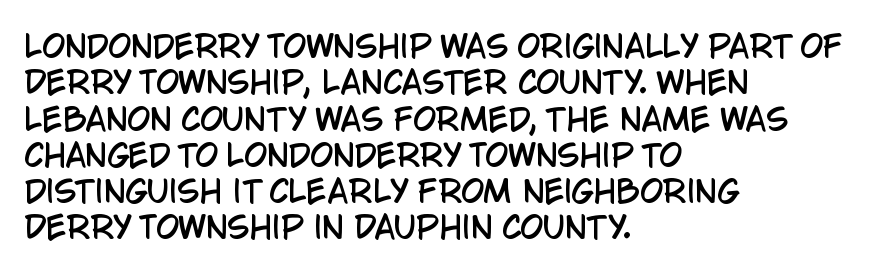
{"serif": "no", "italic": "no", "width": "condensed", "stroke_contrast": "low", "x_height": "large", "monospaced": "no", "underline": "no", "align": "left", "line_spacing_ratio": 1.21, "letter_spacing": "normal", "letter_spacing_em": 0.0, "glyph_px": 30}
